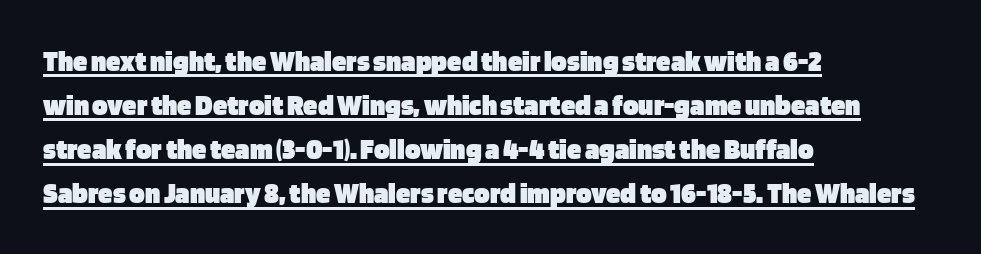
Q: Is the text bold? A: Yes.
Q: Is the text italic (slanted)? A: No, it is upright.
Q: Is the typeface a serif or a sans-serif typeface? A: Sans-serif.
Q: Is the text underlined? A: Yes.
Q: How is the paragraph aligned? A: Left-aligned.
Q: Is the spacing between letters normal or unusually wide? A: Normal.
Q: Is the spacing between lines tight, normal or loose? A: Normal.
Q: Width (condensed, normal, or wide)? A: Normal.
Q: Stroke contrast? A: Low.
Q: x-height? A: Large.
Q: Monospaced? A: No.
